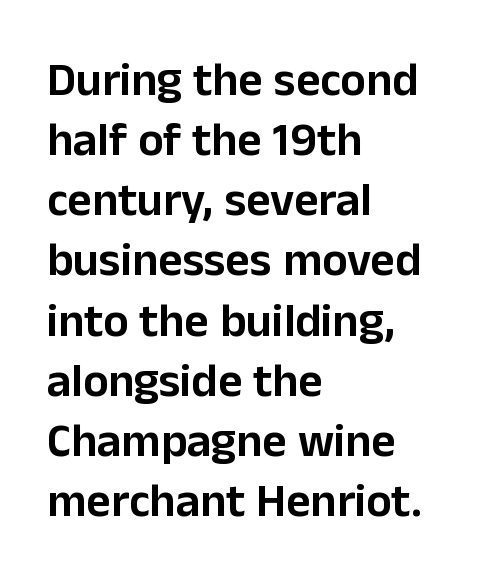
Q: Is the text italic (slanted)? A: No, it is upright.
Q: Is the typeface a serif or a sans-serif typeface? A: Sans-serif.
Q: Is the text underlined? A: No.
Q: How is the paragraph aligned? A: Left-aligned.
Q: Is the spacing between letters normal or unusually wide? A: Normal.
Q: Is the spacing between lines tight, normal or loose? A: Normal.
Q: Width (condensed, normal, or wide)? A: Normal.
Q: Stroke contrast? A: Low.
Q: x-height? A: Medium.
Q: Monospaced? A: No.
